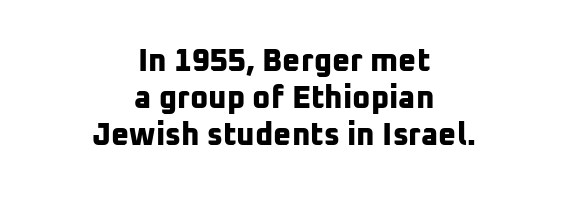
Compared with an ordinary text face, these strokes are far heavier — a full bold. Here the designer chose a conventional face with non-uniform glyph widths. Does the type have serifs? No, each stem ends abruptly. The line texture is even and compact thanks to regular tracking.
